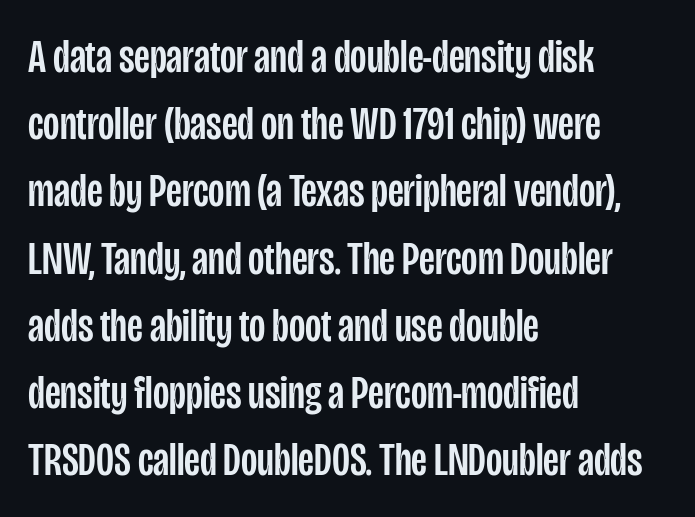
No word sits above an underline. The space between consecutive lines is moderate. To sum up the face: it is a sans, with no serifs. You could call the tracking neutral — neither tight nor loose.
